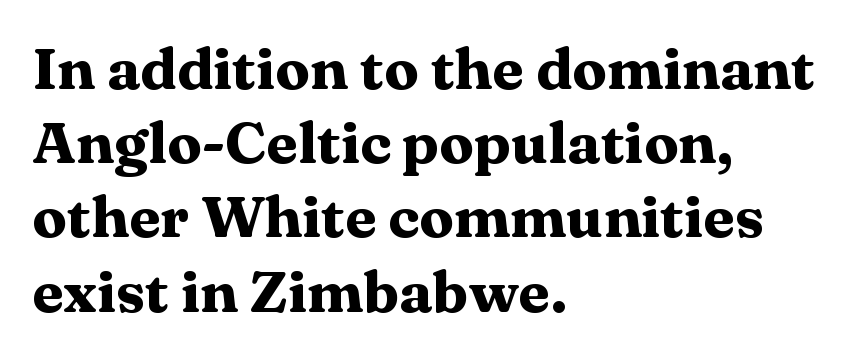
The type sits square on the baseline with zero lean. The rendering anchors every line to the left-hand side. These lines are rendered in a variable-pitch font. These lines are composed in type with serifs. The baseline area is clear. You'd pick this weight for a headline — it's a proper bold.
